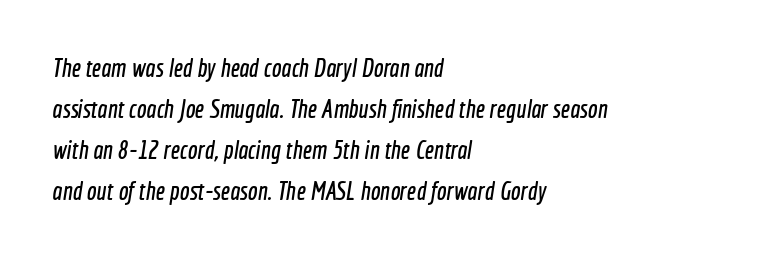
{"underline": "no", "align": "left", "line_spacing": "normal", "line_spacing_ratio": 1.58, "letter_spacing": "normal", "letter_spacing_em": 0.0, "glyph_px": 26}
